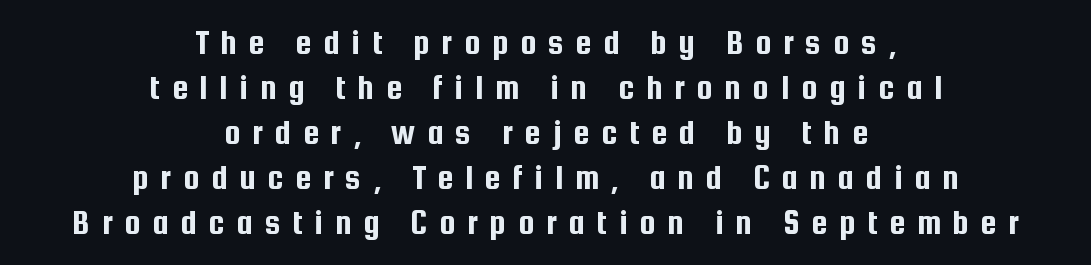
Neither beginnings nor endings align; midpoints do. The rendering uses natural spacing where letterforms have individual widths. Compared with typical paragraphs, the rows here are spaced about the same. The axis of the letterforms is exactly vertical. I'd call this a sans setting — the letters go barefoot. Unmarked baselines from the first word to the last.
